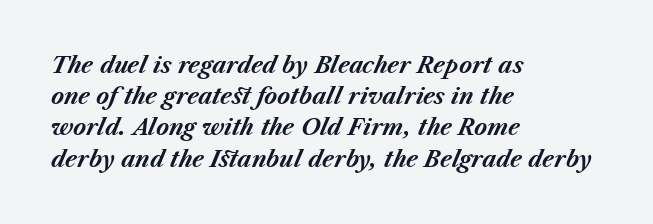
{"italic": "yes", "lean": "right", "slant_degrees": 23, "bold": "yes", "underline": "no", "align": "left", "line_spacing": "normal", "line_spacing_ratio": 1.42, "letter_spacing": "normal", "letter_spacing_em": 0.0, "glyph_px": 22}
